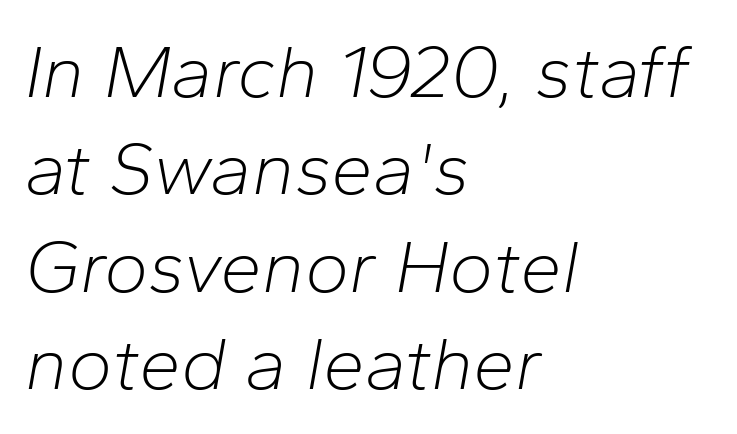
{"italic": "yes", "lean": "right", "slant_degrees": 10, "bold": "no", "weight": "light", "width": "normal", "stroke_contrast": "low", "x_height": "medium", "monospaced": "no", "underline": "no", "align": "left", "line_spacing": "normal", "line_spacing_ratio": 1.3, "letter_spacing": "normal", "letter_spacing_em": 0.0, "glyph_px": 75}
